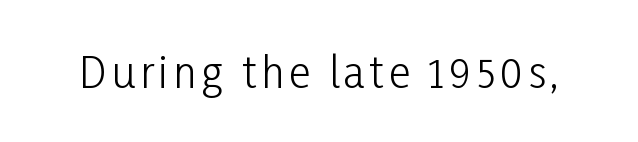
Q: Is the text bold? A: No.
Q: Is the text italic (slanted)? A: No, it is upright.
Q: Is the typeface a serif or a sans-serif typeface? A: Sans-serif.
Q: Is the text underlined? A: No.
Q: Width (condensed, normal, or wide)? A: Condensed.
Q: Stroke contrast? A: Low.
Q: x-height? A: Medium.
Q: Monospaced? A: No.
